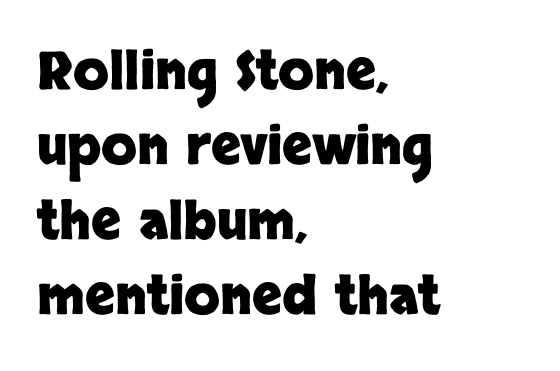
The image shows 52 px heavy sans-serif type, upright; set left-aligned, normal line spacing (1.44x), normal letter spacing, not underlined; low stroke contrast and a large x-height.
